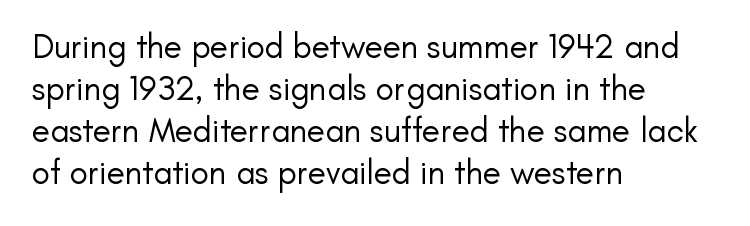
No chunkiness to these letters — they're not bold. The face used here is a sans, in the tradition of grotesques and geometrics. Is the letter spacing exaggerated? No — it looks like the ordinary default. Decoration check: the copy has no underline. Is the block centered? No — it sits flush against the left margin. Varying glyph widths throughout — classic text-font behaviour.
